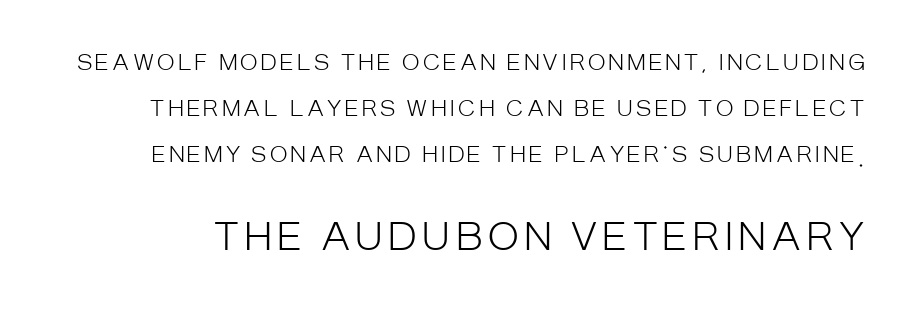
Each new line begins a long way beneath the previous one. The letters advance in unequal steps, a hallmark of proportional type. You can tell it's not italic because the verticals are truly vertical. Is the type heavy? It reads as light-to-regular instead.
